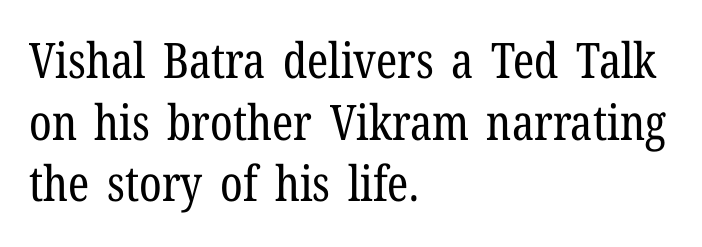
Every row of glyphs begins at an identical x-position on the left. A typesetter would call this zero additional tracking. Do the characters align in a grid? No, the font is proportional. Check the space under the baseline: it is left empty. Examine the stroke ends and you'll spot serifs. The lines sit at an ordinary, default distance from one another.
